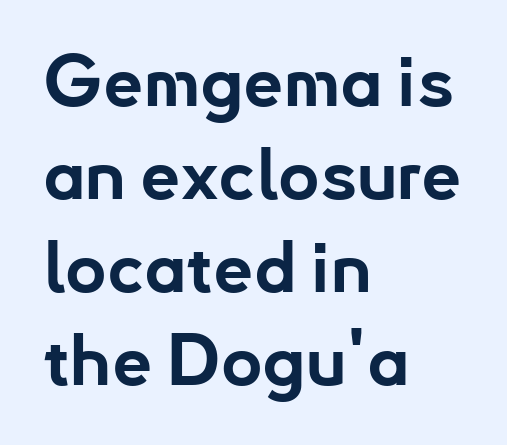
Q: Is the text bold? A: Yes.
Q: Is the text italic (slanted)? A: No, it is upright.
Q: Is the typeface a serif or a sans-serif typeface? A: Sans-serif.
Q: Is the text underlined? A: No.
Q: How is the paragraph aligned? A: Left-aligned.
Q: Is the spacing between letters normal or unusually wide? A: Normal.
Q: Is the spacing between lines tight, normal or loose? A: Normal.
Q: Width (condensed, normal, or wide)? A: Normal.
Q: Stroke contrast? A: Low.
Q: x-height? A: Small.
Q: Monospaced? A: No.
